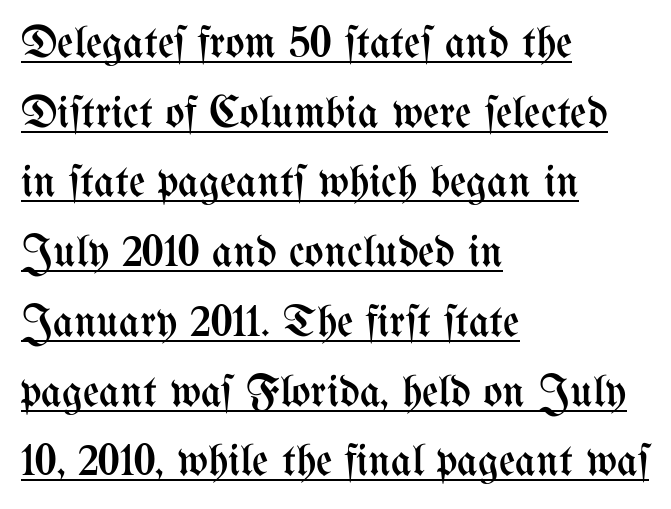
The image shows 45 px regular-weight, condensed type, upright; set left-aligned, normal line spacing (1.55x), normal letter spacing, underlined; medium stroke contrast and a medium x-height.
